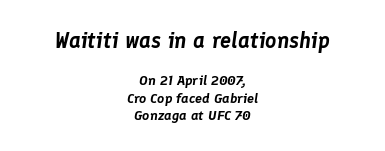
The horizontal fit of the characters is conventional and even. If you drew a line through each stem, it would be angled. Underlining? Definitely not there. Where is the straight margin? There isn't one; the lines are centered.
